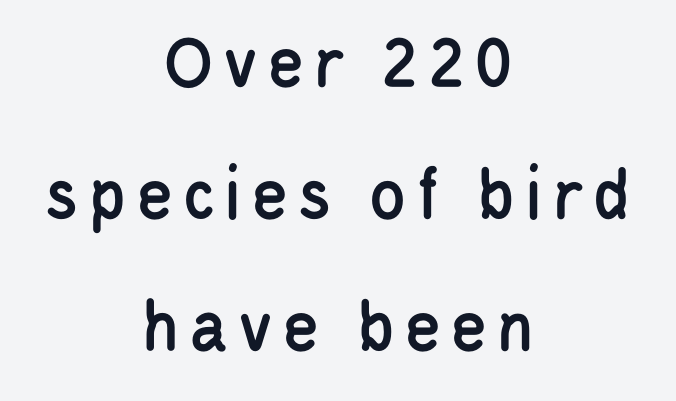
{"serif": "no", "italic": "no", "width": "condensed", "stroke_contrast": "low", "x_height": "large", "monospaced": "no", "underline": "no", "align": "center", "line_spacing_ratio": 1.74, "glyph_px": 76}
